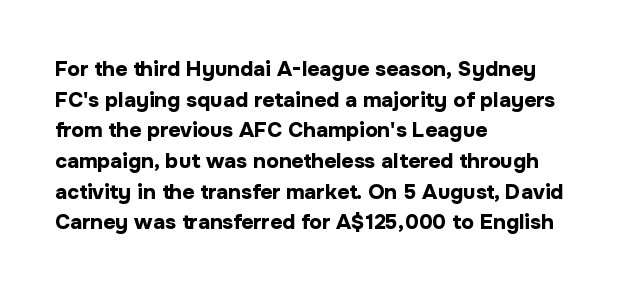
{"italic": "no", "bold": "yes", "underline": "no", "align": "left", "line_spacing": "normal", "line_spacing_ratio": 1.46, "letter_spacing": "normal", "letter_spacing_em": 0.0, "glyph_px": 21}
